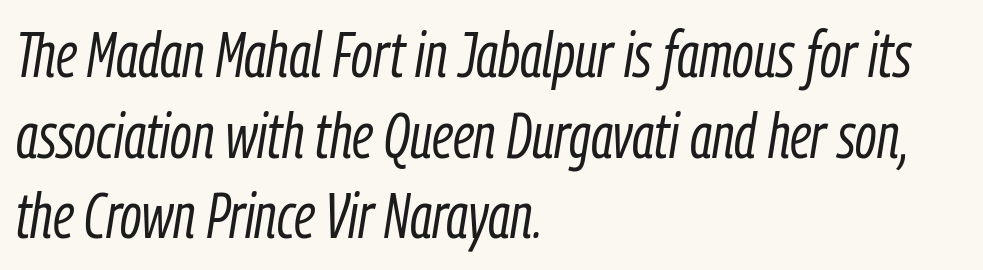
Q: Is the text bold? A: No.
Q: Is the text italic (slanted)? A: Yes, it leans right by about 9 degrees.
Q: Is the text underlined? A: No.
Q: How is the paragraph aligned? A: Left-aligned.
Q: Is the spacing between letters normal or unusually wide? A: Normal.
Q: Is the spacing between lines tight, normal or loose? A: Normal.
Q: Width (condensed, normal, or wide)? A: Condensed.
Q: Stroke contrast? A: Low.
Q: x-height? A: Medium.
Q: Monospaced? A: No.
